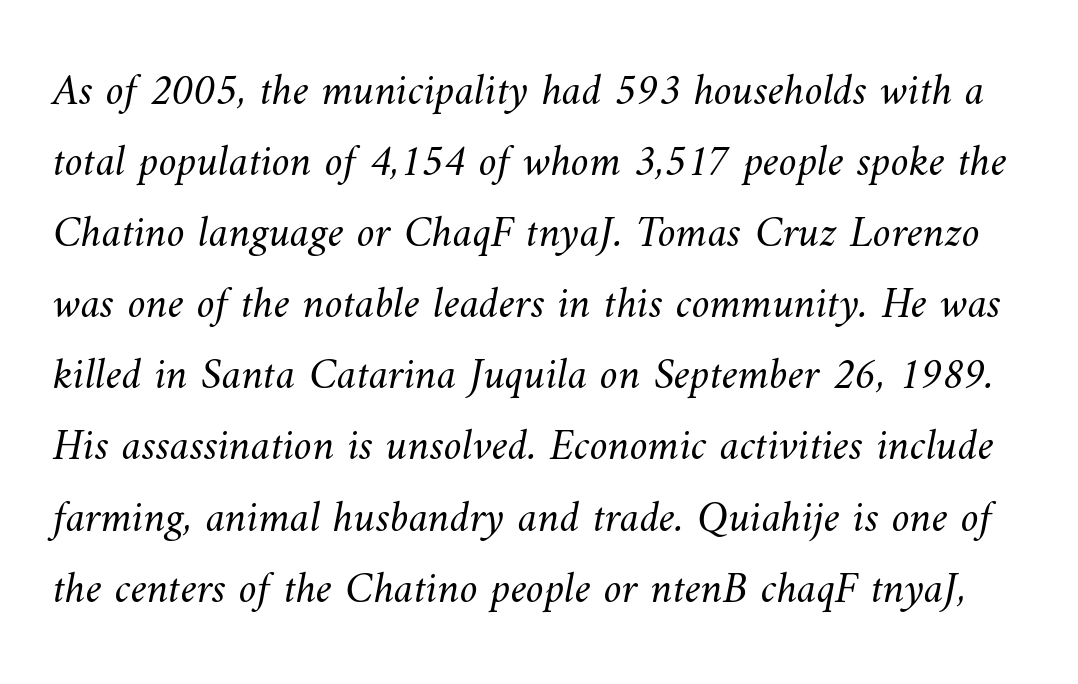
Does extra space separate the letters? No, they use regular spacing. Whoever set this chose a conventional vertical rhythm. Looks like regular typesetting: each glyph gets only the width it needs. The weight would be labelled regular, book, light, or lighter still.
